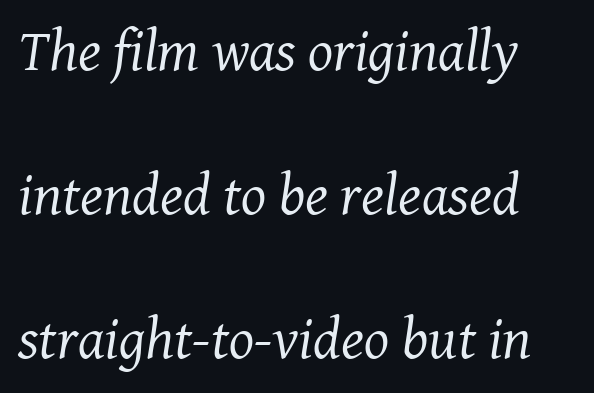
The image shows 59 px regular-weight serif type, italic (leaning right); set left-aligned, loose line spacing (2.44x), normal letter spacing, not underlined; medium stroke contrast and a medium x-height.
